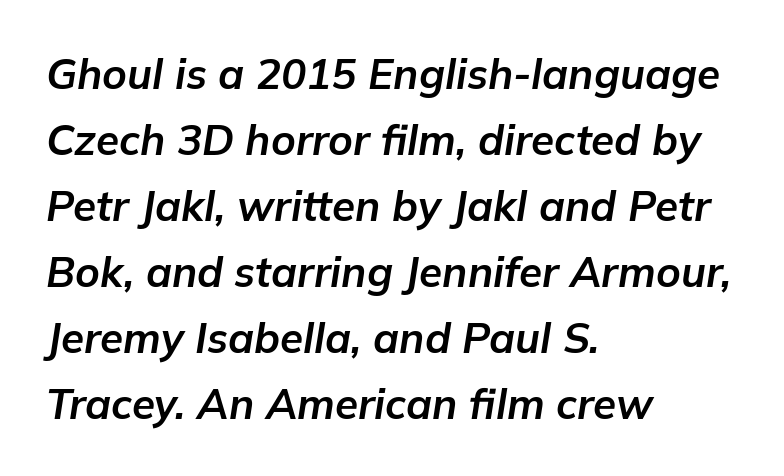
The image shows 42 px bold type, italic (leaning right); set left-aligned, normal line spacing (1.57x), normal letter spacing, not underlined; low stroke contrast and a medium x-height.
